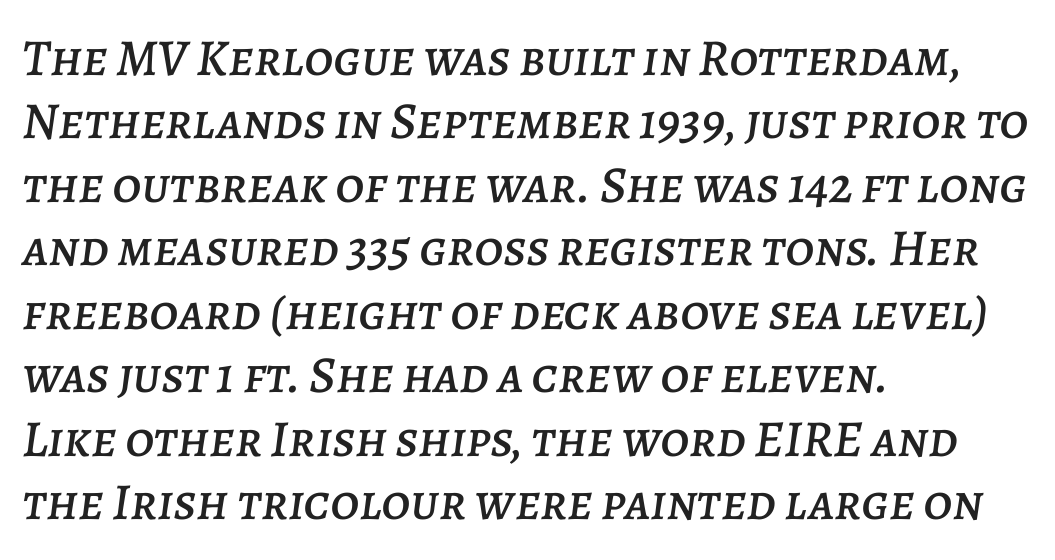
Every character sits at an angle, as italics do. Anything drawn beneath the words? Only blank space. Visually the block forms a straight wall on the left and a jagged coastline on the right. This sample has the flowing, uneven cadence of proportional lettering. Honestly, the letter spacing is just normal — you wouldn't notice it.
